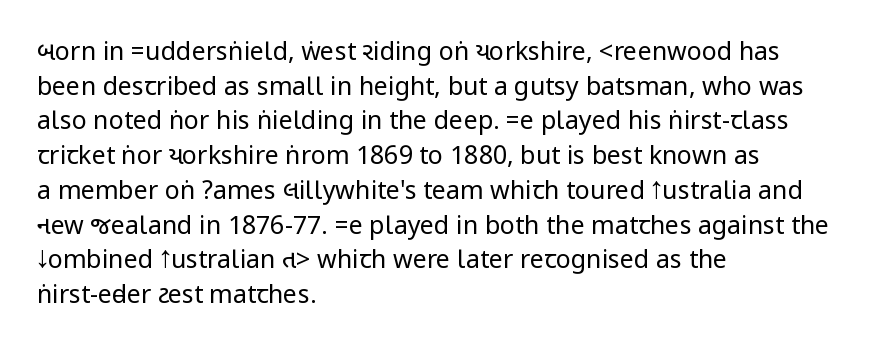
Q: Is the text bold? A: No.
Q: Is the text italic (slanted)? A: No, it is upright.
Q: Is the text underlined? A: No.
Q: How is the paragraph aligned? A: Left-aligned.
Q: Is the spacing between letters normal or unusually wide? A: Normal.
Q: Is the spacing between lines tight, normal or loose? A: Normal.
